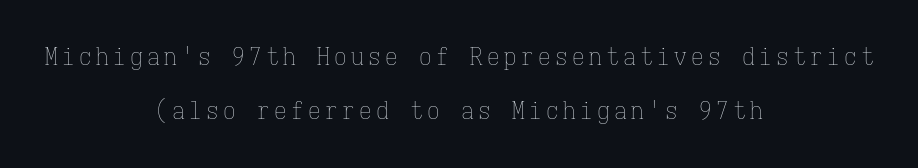
{"italic": "no", "bold": "no", "underline": "no", "align": "center", "line_spacing": "loose", "line_spacing_ratio": 2.17, "glyph_px": 25}
